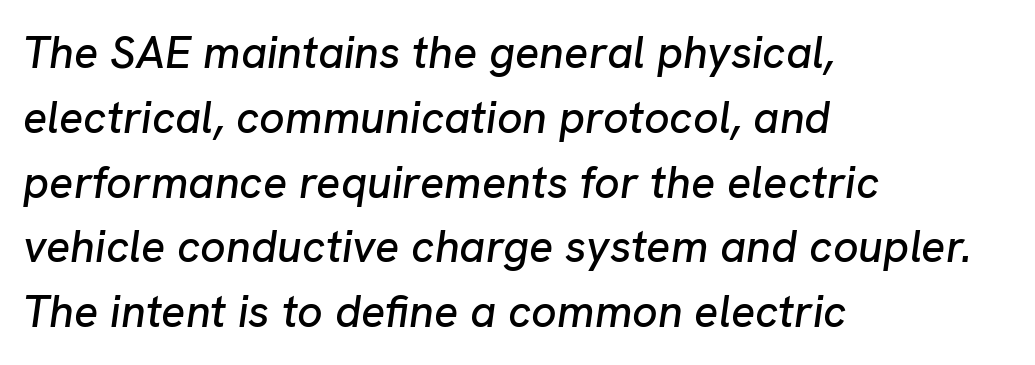
Q: Is the text italic (slanted)? A: Yes, it leans right by about 8 degrees.
Q: Is the text underlined? A: No.
Q: How is the paragraph aligned? A: Left-aligned.
Q: Is the spacing between letters normal or unusually wide? A: Normal.
Q: Is the spacing between lines tight, normal or loose? A: Normal.
Q: Width (condensed, normal, or wide)? A: Normal.
Q: Stroke contrast? A: Low.
Q: x-height? A: Medium.
Q: Monospaced? A: No.
